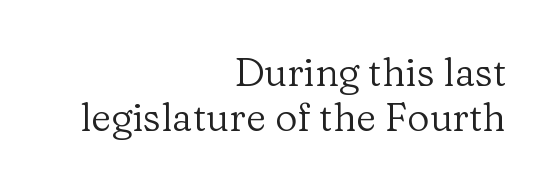
Teacher's note: observe the even right margin — that is flush-right alignment. If you drew a line through each stem, it would be perfectly vertical. Each letter's strokes conclude with small projecting serifs. The space beneath each line is pristine and unruled. You could not count columns in this text — the font is proportionally spaced. The weight tops out at a normal text grade.
